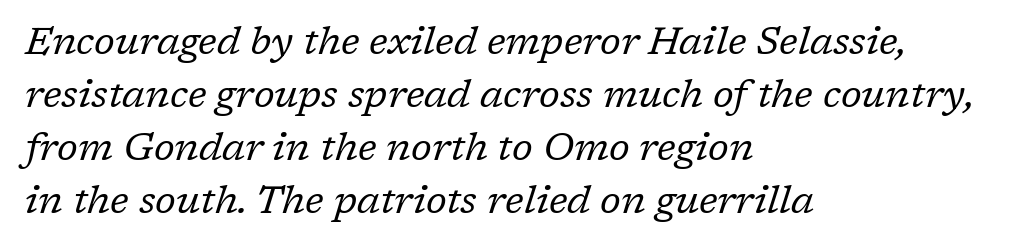
Q: Is the text bold? A: No.
Q: Is the text italic (slanted)? A: Yes, it leans right by about 17 degrees.
Q: Is the typeface a serif or a sans-serif typeface? A: Serif.
Q: Is the text underlined? A: No.
Q: How is the paragraph aligned? A: Left-aligned.
Q: Is the spacing between letters normal or unusually wide? A: Normal.
Q: Is the spacing between lines tight, normal or loose? A: Normal.
Q: Width (condensed, normal, or wide)? A: Normal.
Q: Stroke contrast? A: Low.
Q: x-height? A: Medium.
Q: Monospaced? A: No.
